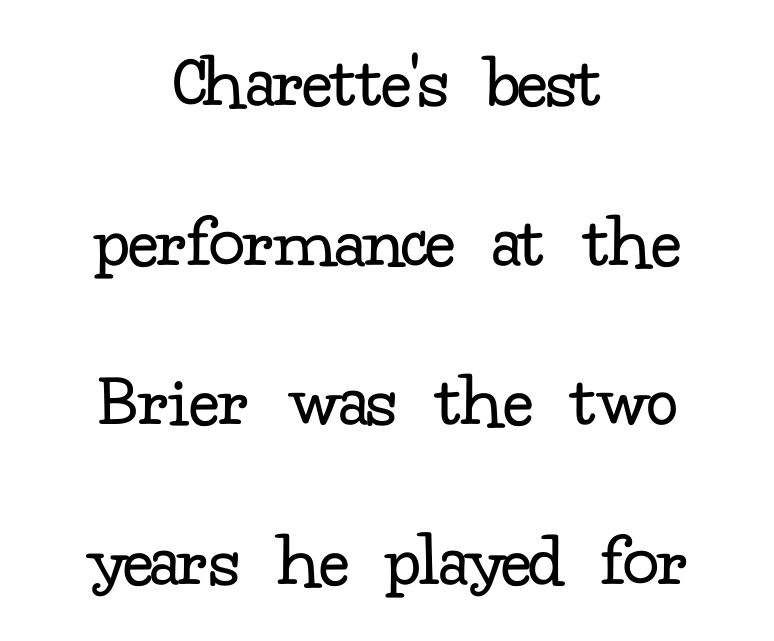
Quick note: underline off. No letter is thick-stroked: the sample isn't bold. Unlike a clean sans, this face finishes its strokes with serifs. The block of text is sparse from top to bottom, with ample space between rows.
